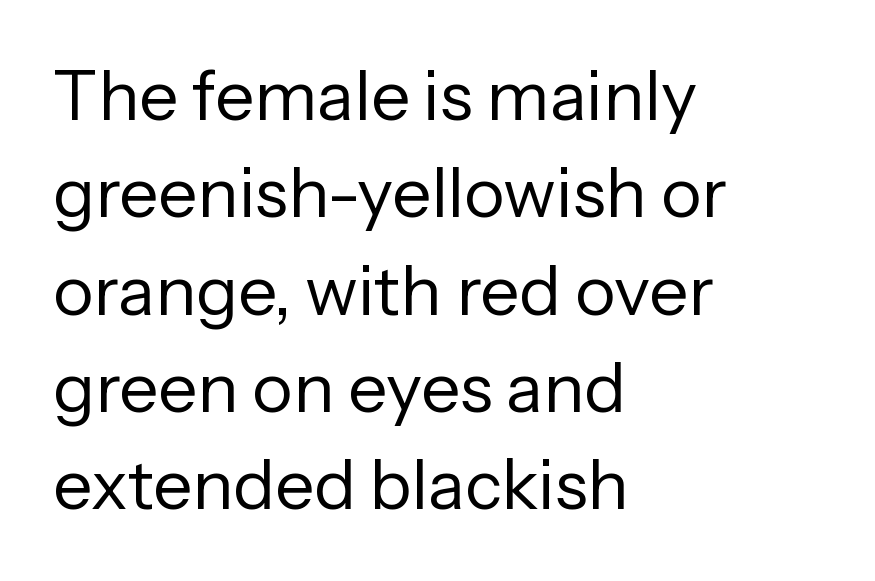
{"serif": "no", "italic": "no", "bold": "no", "weight": "regular", "width": "normal", "stroke_contrast": "low", "x_height": "medium", "monospaced": "no", "underline": "no", "align": "left", "line_spacing": "normal", "line_spacing_ratio": 1.41, "letter_spacing": "normal", "letter_spacing_em": 0.0, "glyph_px": 69}
